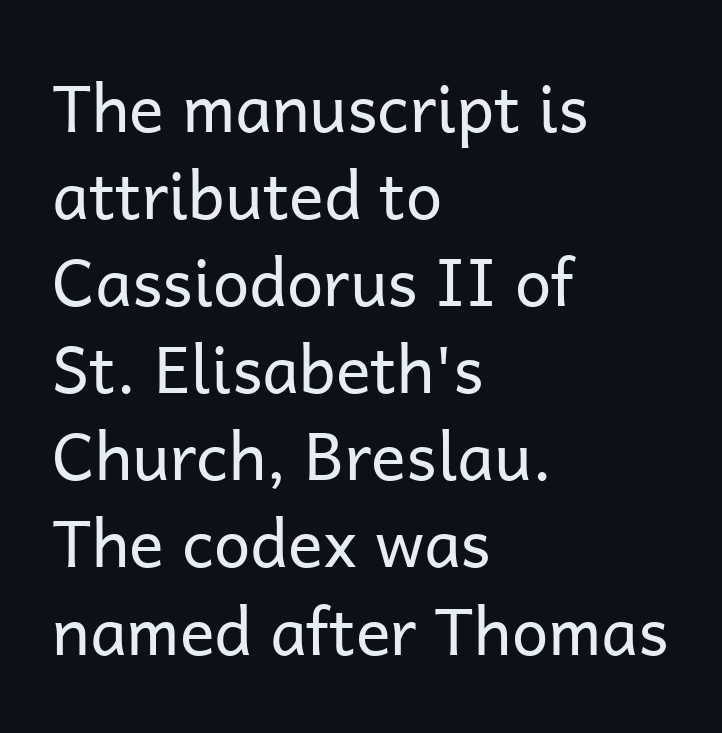
The image shows 65 px regular-weight sans-serif type, upright; set left-aligned, normal line spacing (1.34x), normal letter spacing, not underlined; low stroke contrast and a medium x-height.
